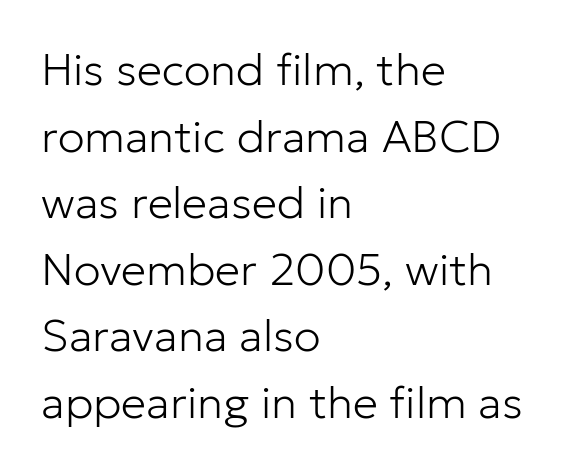
The image shows 45 px light sans-serif type, upright; set left-aligned, normal line spacing (1.48x), normal letter spacing, not underlined; low stroke contrast and a medium x-height.
